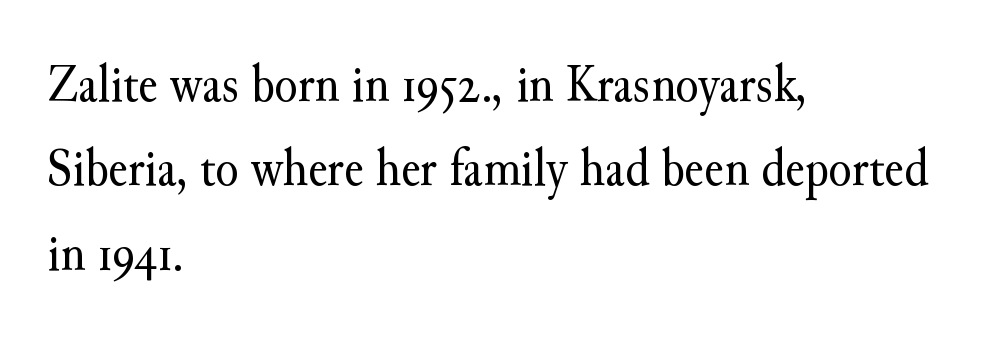
{"serif": "yes", "italic": "no", "bold": "no", "weight": "regular", "width": "normal", "stroke_contrast": "medium", "x_height": "small", "monospaced": "no", "underline": "no", "align": "left", "line_spacing": "normal", "line_spacing_ratio": 1.59, "letter_spacing": "normal", "letter_spacing_em": 0.0, "glyph_px": 53}
